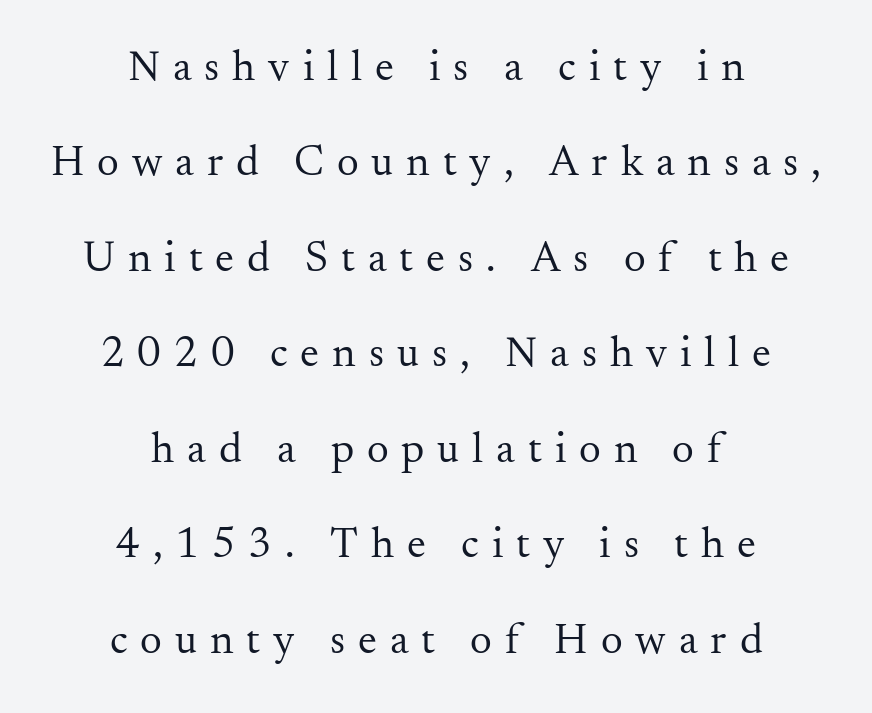
Substantial extra tracking has been applied to these lines. The compositor balanced each line on the midline. The typeface has the unassuming heft of standard copy or less. The designer went with a serif here, giving each stem small feet. The rendering uses natural spacing where letterforms have individual widths.
